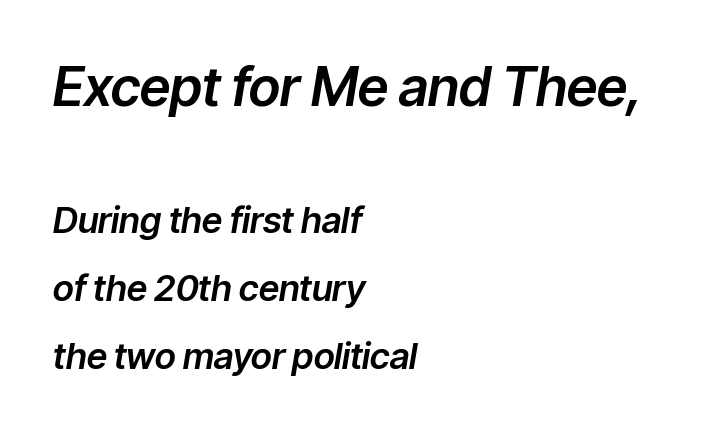
The image shows 54 px text type, italic (leaning right); set left-aligned, line spacing 1.89x, normal letter spacing, not underlined; the first (top) block is 1.5x larger; low stroke contrast and a medium x-height.
